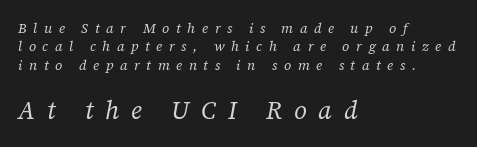
The image shows 25 px text type, italic (leaning right); set left-aligned, normal line spacing (1.31x), unusually wide letter spacing (+0.47 em), not underlined; the second (bottom) block is 1.79x larger.
